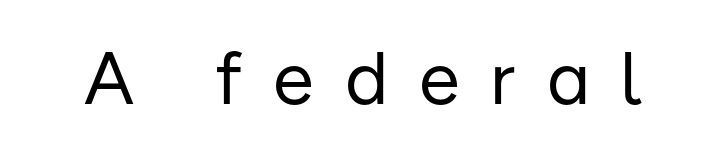
The image shows 74 px regular-weight sans-serif type, upright; set unusually wide letter spacing (+0.42 em), not underlined; low stroke contrast and a medium x-height.
